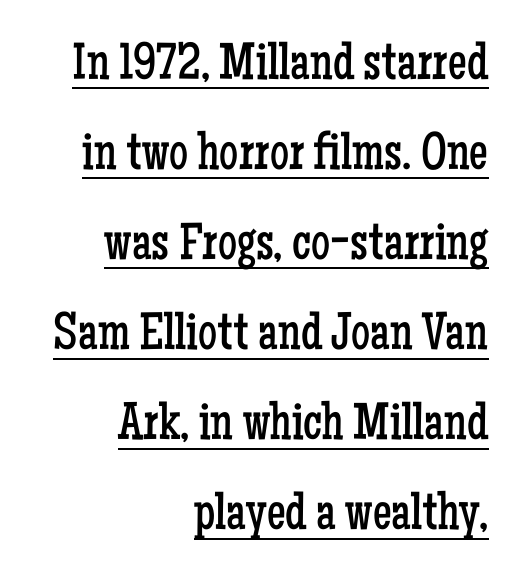
{"serif": "yes", "italic": "no", "bold": "no", "weight": "regular", "width": "condensed", "stroke_contrast": "low", "x_height": "medium", "monospaced": "no", "underline": "yes", "align": "right", "line_spacing": "normal", "line_spacing_ratio": 1.7, "letter_spacing": "normal", "letter_spacing_em": 0.0, "glyph_px": 53}
